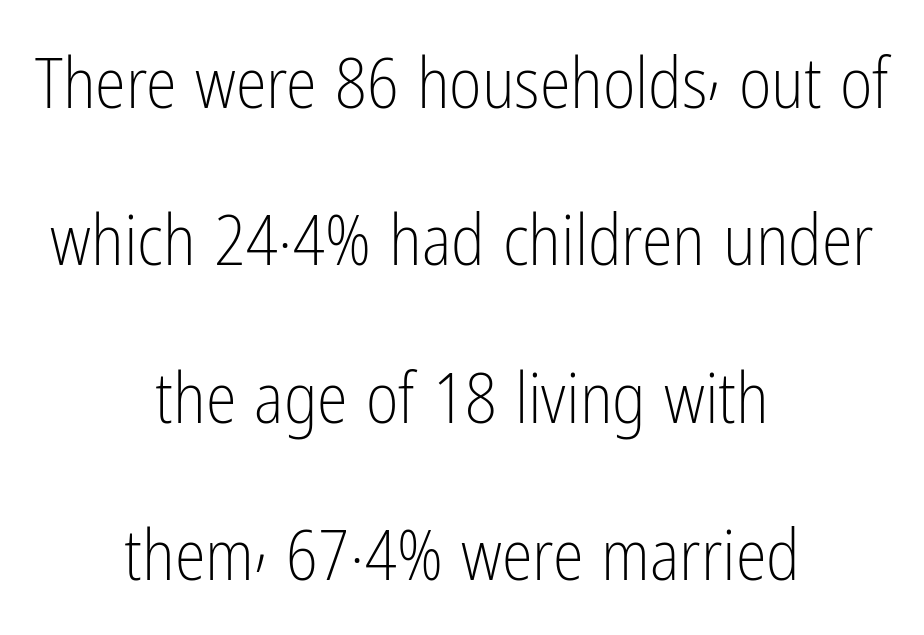
Nothing heavy about these letters — not bold at all. Honestly, the rows look like they've been pulled way apart. Decoration check: the copy has no underline. What kind of face is this? One without serifs — a sans. Both edges are ragged and mirror each other, which tells us the setting is centered. The face used here is proportionally spaced, like ordinary book or web type.
